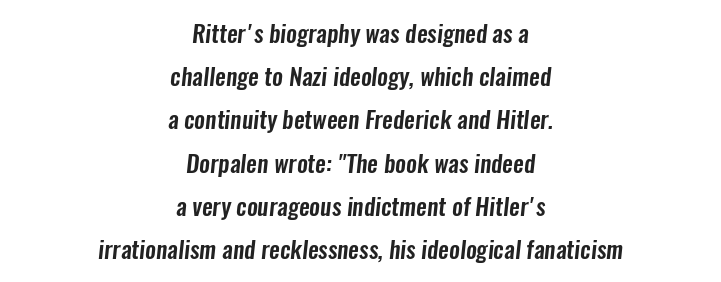
The image shows 24 px text type; set centered, line spacing 1.8x, normal letter spacing, not underlined.
